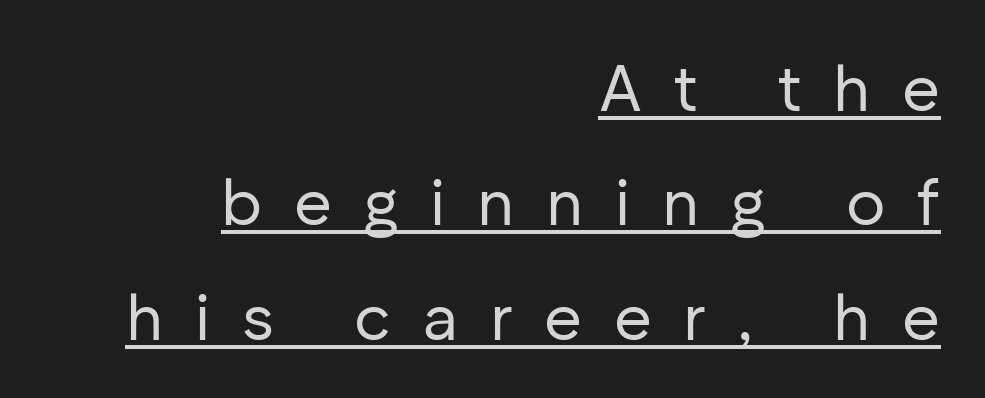
The image shows 65 px regular-weight sans-serif type, upright; set right-aligned, line spacing 1.76x, unusually wide letter spacing (+0.49 em), underlined; low stroke contrast and a medium x-height.
